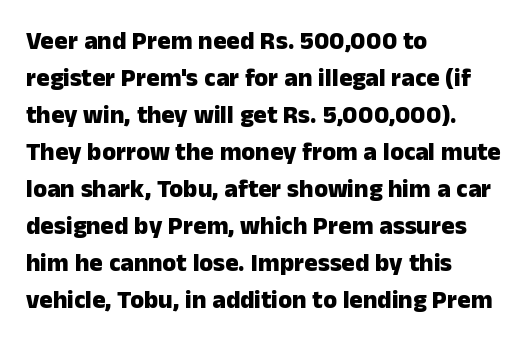
The image shows 25 px bold type, upright; set left-aligned, normal line spacing (1.48x), normal letter spacing, not underlined.
